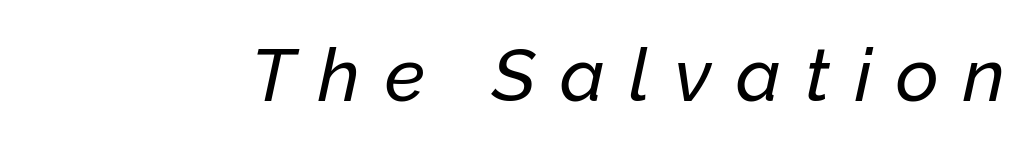
Slant detected: the letters are inclined. Glyph-to-glyph distance is far greater than everyday printed text. Type without underlining. Proportional: the letters do not fall into vertical columns.
